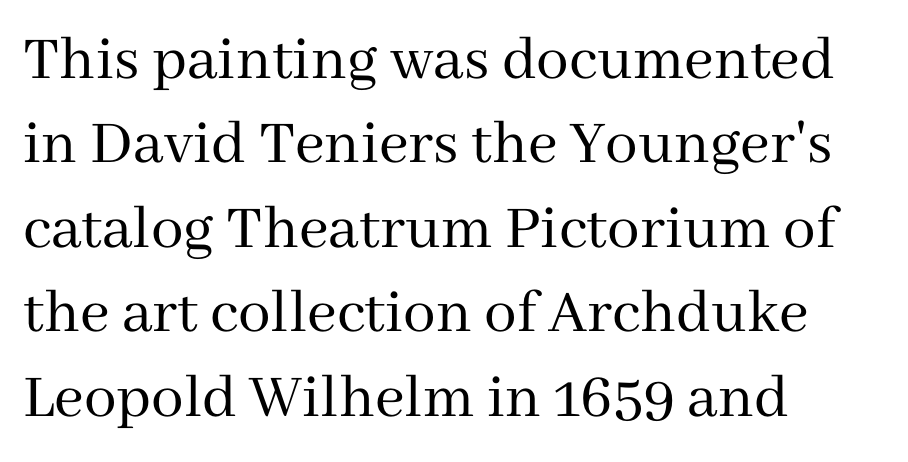
Plain, unruled lines of type. The passage is arranged the way most books set body copy — flush left. Font category for this specimen: serif. Posture: straight, roman, zero tilt. Honestly, the letter spacing is just normal — you wouldn't notice it. A typesetter would call this leading conventional body-copy spacing.
